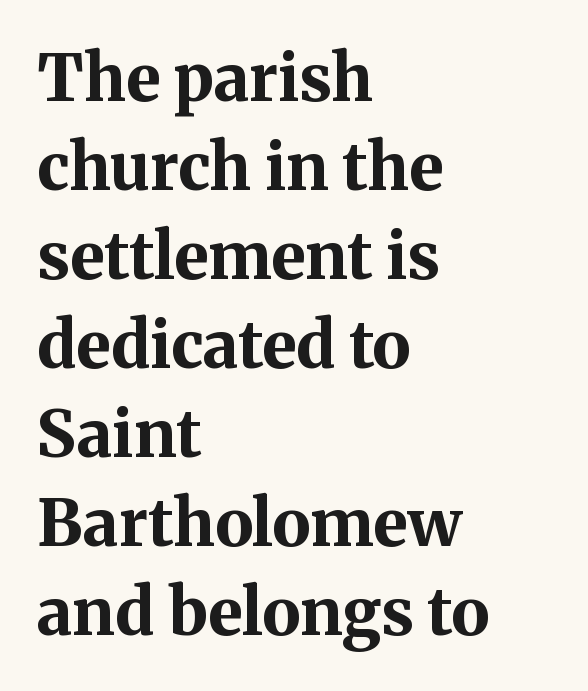
Do the characters align in a grid? No, the font is proportional. Summary of vertical rhythm: regular, with standard interline spacing. It's the straight-up-and-down kind of type. The typeface chosen for these lines features serifs. Short note: letters normally spaced.
